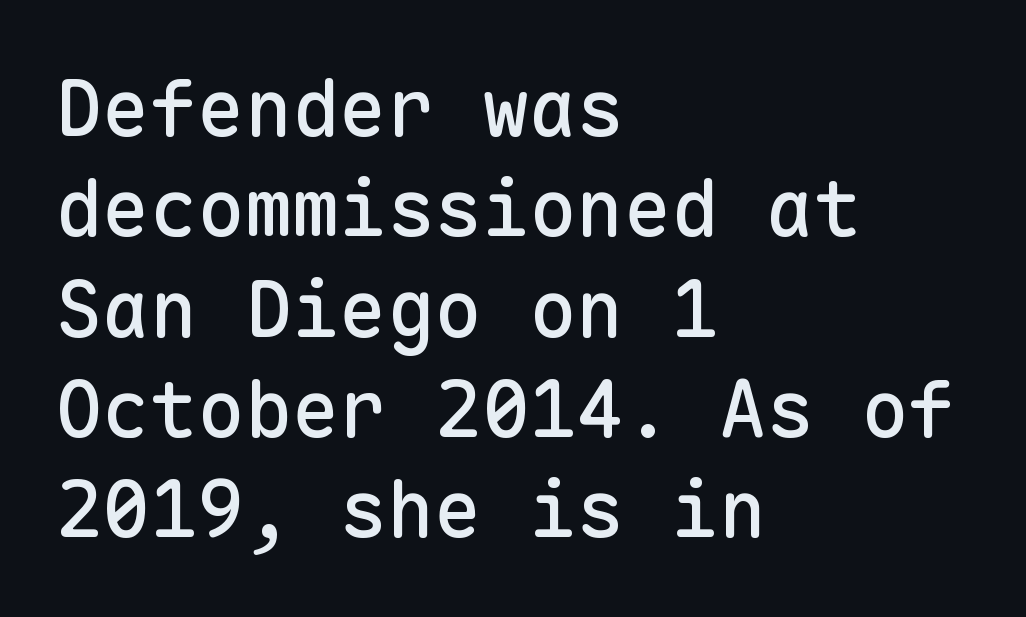
Students, note that the glyphs here touch the page at normal intervals. The rendering anchors every line to the left-hand side. Is there much room between lines? A standard amount, neither cramped nor airy. The strip under each line holds only bare page. The typography opts for an upright posture over an oblique one.
